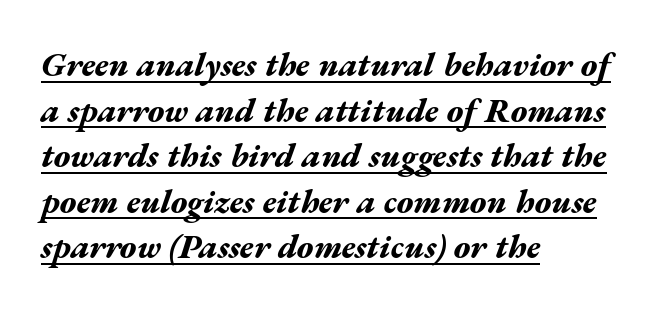
The image shows 34 px bold, wide type, italic (leaning right); set left-aligned, normal line spacing (1.34x), normal letter spacing, underlined; medium stroke contrast and a medium x-height.
